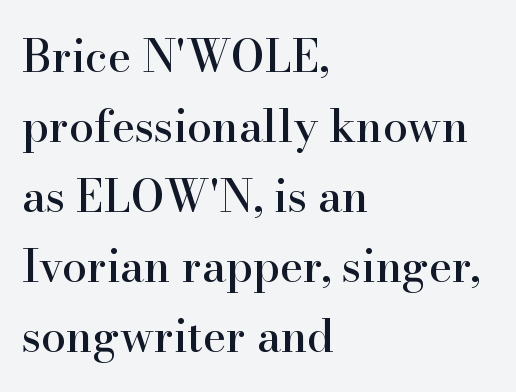
The paragraph shown leans on its left margin. Leading matches the norm, producing a regular column. Each letter keeps its own natural width here, so spacing adapts to shape. A typesetter would label this face a serif. Check under the words: just untouched page.
